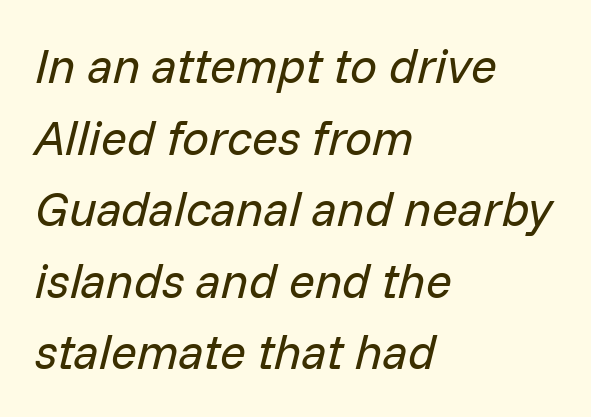
Q: Is the text bold? A: No.
Q: Is the text italic (slanted)? A: Yes, it leans right by about 14 degrees.
Q: Is the text underlined? A: No.
Q: How is the paragraph aligned? A: Left-aligned.
Q: Is the spacing between letters normal or unusually wide? A: Normal.
Q: Is the spacing between lines tight, normal or loose? A: Normal.
Q: Width (condensed, normal, or wide)? A: Normal.
Q: Stroke contrast? A: Low.
Q: x-height? A: Medium.
Q: Monospaced? A: No.
